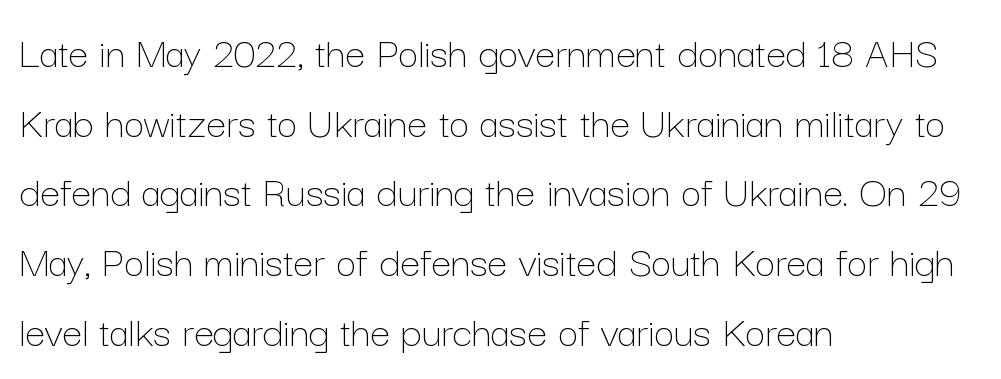
Q: Is the text bold? A: No.
Q: Is the text italic (slanted)? A: No, it is upright.
Q: Is the text underlined? A: No.
Q: How is the paragraph aligned? A: Left-aligned.
Q: Is the spacing between letters normal or unusually wide? A: Normal.
Q: Is the spacing between lines tight, normal or loose? A: Normal.
Q: Width (condensed, normal, or wide)? A: Normal.
Q: Stroke contrast? A: Low.
Q: x-height? A: Medium.
Q: Monospaced? A: No.
